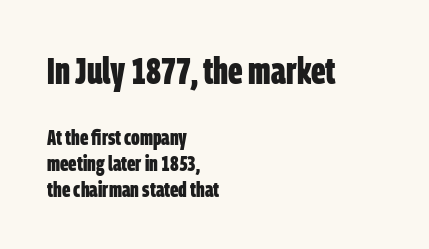
Q: Is the text bold? A: Yes.
Q: Is the typeface a serif or a sans-serif typeface? A: Sans-serif.
Q: Is the text underlined? A: No.
Q: How is the paragraph aligned? A: Left-aligned.
Q: Is the spacing between letters normal or unusually wide? A: Normal.
Q: Which block of text is set in a larger size, the first (top) or the second (bottom)? A: The first (top) one.
Q: Width (condensed, normal, or wide)? A: Condensed.
Q: Stroke contrast? A: Low.
Q: x-height? A: Large.
Q: Monospaced? A: No.
